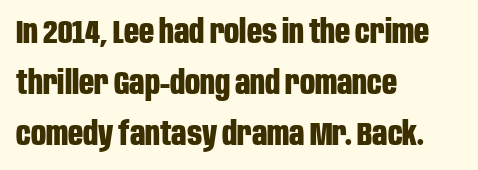
The image shows 33 px bold, condensed sans-serif type, upright; set left-aligned, normal line spacing (1.55x), normal letter spacing, not underlined; low stroke contrast and a large x-height.
